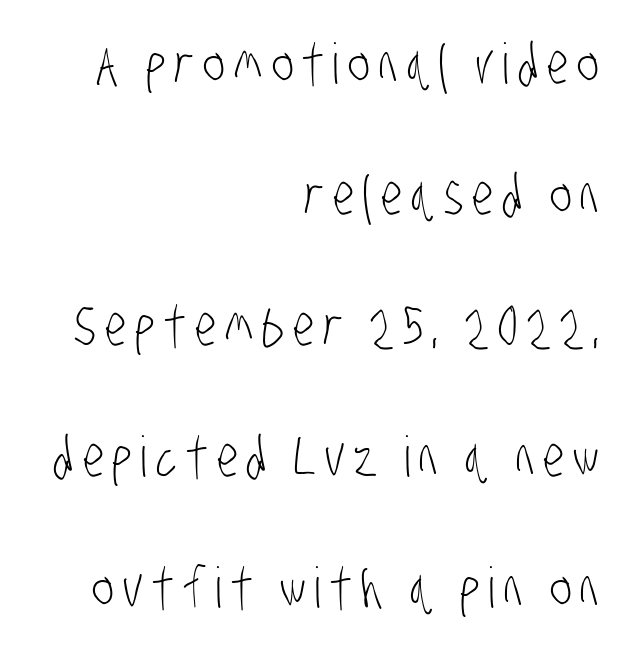
Casual observation: everything's shoved over to the right. Bare-footed words on every line. On a weight scale, this lands at 450 or below. The face used here is a sans, in the tradition of grotesques and geometrics.
